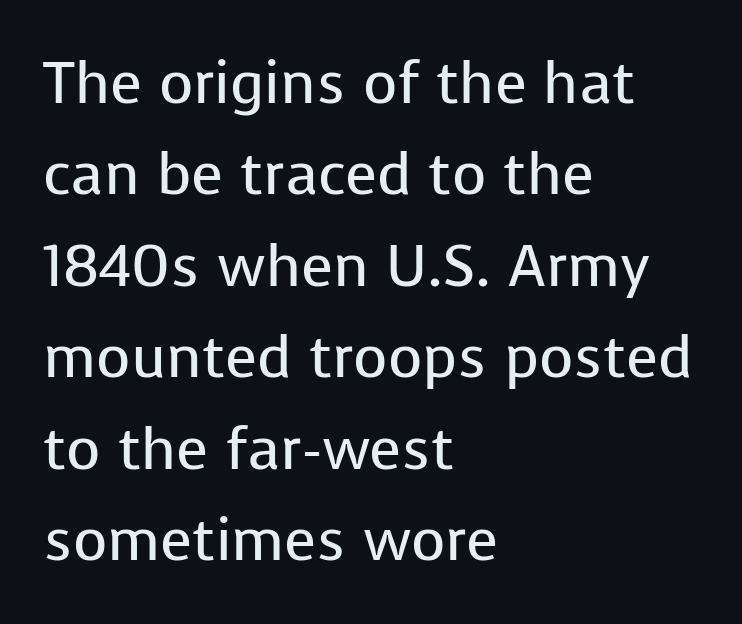
{"serif": "no", "italic": "no", "bold": "no", "weight": "regular", "width": "normal", "stroke_contrast": "low", "x_height": "medium", "monospaced": "no", "underline": "no", "align": "left", "line_spacing": "normal", "line_spacing_ratio": 1.55, "letter_spacing": "normal", "letter_spacing_em": 0.0, "glyph_px": 59}
